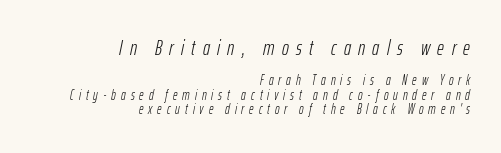
Q: Is the text bold? A: No.
Q: Is the text italic (slanted)? A: Yes, it leans right by about 12 degrees.
Q: Is the text underlined? A: No.
Q: How is the paragraph aligned? A: Right-aligned.
Q: Is the spacing between letters normal or unusually wide? A: Unusually wide.
Q: Is the spacing between lines tight, normal or loose? A: Tight.
Q: Which block of text is set in a larger size, the first (top) or the second (bottom)? A: The first (top) one.
